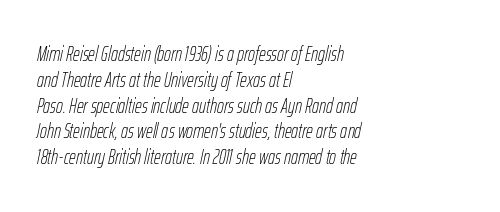
Q: Is the text bold? A: No.
Q: Is the text italic (slanted)? A: Yes, it leans right by about 12 degrees.
Q: Is the text underlined? A: No.
Q: How is the paragraph aligned? A: Left-aligned.
Q: Is the spacing between letters normal or unusually wide? A: Normal.
